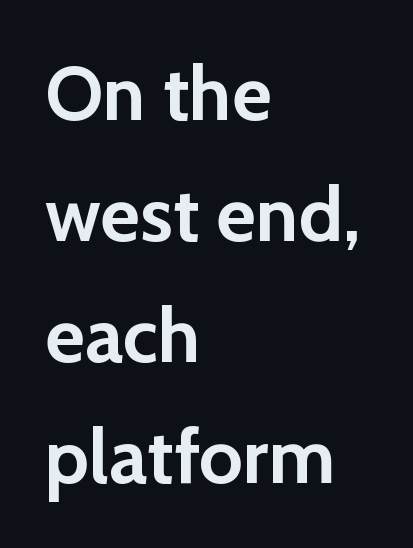
The image shows 77 px semibold sans-serif type, upright; set left-aligned, normal line spacing (1.57x), normal letter spacing, not underlined; low stroke contrast and a medium x-height.
